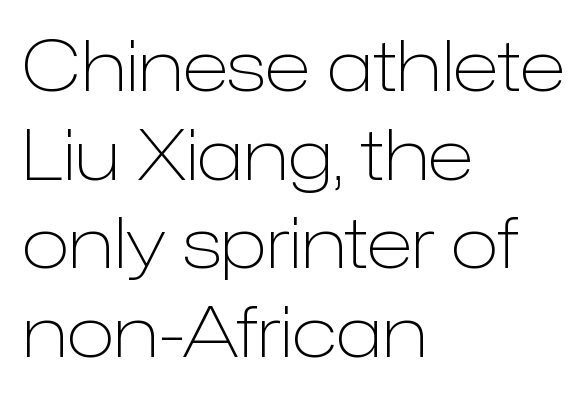
The image shows 71 px light sans-serif type, upright; set left-aligned, normal line spacing (1.25x), normal letter spacing, not underlined; low stroke contrast and a medium x-height.
